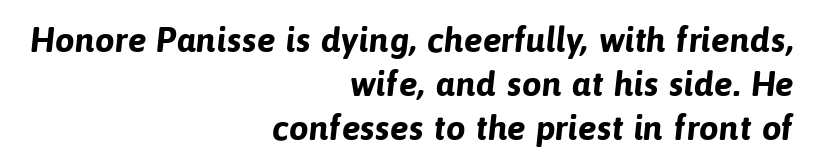
{"serif": "no", "bold": "yes", "weight": "bold", "width": "normal", "stroke_contrast": "low", "x_height": "medium", "monospaced": "no", "underline": "no", "align": "right", "line_spacing": "normal", "line_spacing_ratio": 1.26, "letter_spacing": "normal", "letter_spacing_em": 0.0, "glyph_px": 35}
